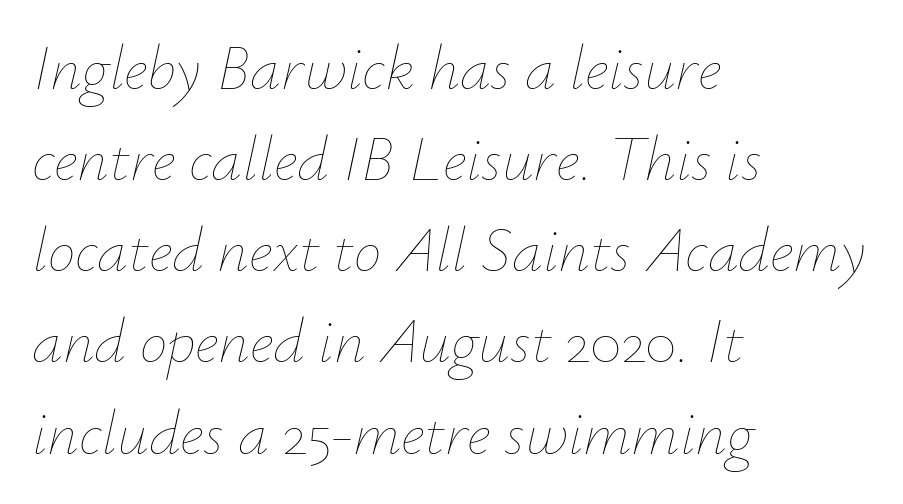
Q: Is the text bold? A: No.
Q: Is the text italic (slanted)? A: Yes, it leans right by about 12 degrees.
Q: Is the text underlined? A: No.
Q: How is the paragraph aligned? A: Left-aligned.
Q: Is the spacing between letters normal or unusually wide? A: Normal.
Q: Is the spacing between lines tight, normal or loose? A: Normal.
Q: Width (condensed, normal, or wide)? A: Normal.
Q: Stroke contrast? A: Low.
Q: x-height? A: Small.
Q: Monospaced? A: No.
